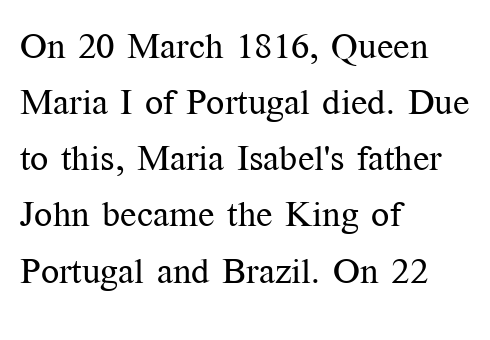
Q: Is the text bold? A: No.
Q: Is the text italic (slanted)? A: No, it is upright.
Q: Is the typeface a serif or a sans-serif typeface? A: Serif.
Q: Is the text underlined? A: No.
Q: How is the paragraph aligned? A: Left-aligned.
Q: Is the spacing between letters normal or unusually wide? A: Normal.
Q: Is the spacing between lines tight, normal or loose? A: Normal.
Q: Width (condensed, normal, or wide)? A: Normal.
Q: Stroke contrast? A: Medium.
Q: x-height? A: Medium.
Q: Monospaced? A: No.
